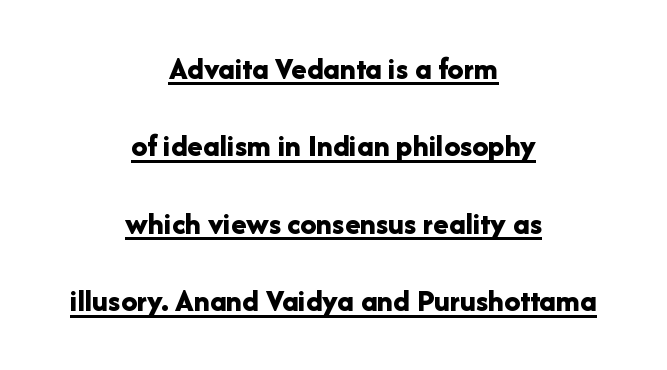
Each word holds together tightly as a unit, with standard inter-letter gaps. Both edges are ragged and mirror each other, which tells us the setting is centered. The specimen reads as upright at a glance. Classification — sans serif.
